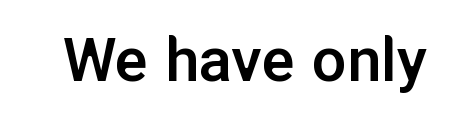
I'd describe the lettering as semibold — firm but not a full bold. Glyph-to-glyph distance matches everyday printed text. The characters display no serif detailing; their extremities are plain. Spacing verdict: proportional, widths tailored to each character. A bare baseline throughout the passage. Posture: upright roman.
